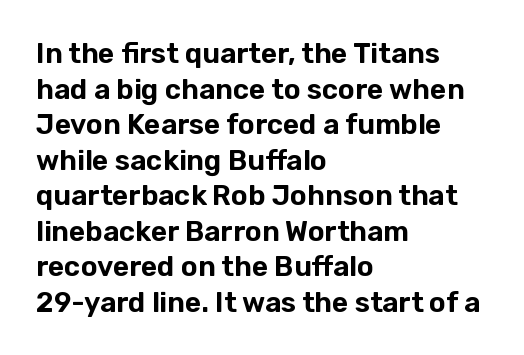
{"serif": "no", "italic": "no", "width": "normal", "stroke_contrast": "low", "x_height": "medium", "monospaced": "no", "underline": "no", "align": "left", "line_spacing": "normal", "line_spacing_ratio": 1.27, "letter_spacing": "normal", "letter_spacing_em": 0.0, "glyph_px": 28}
